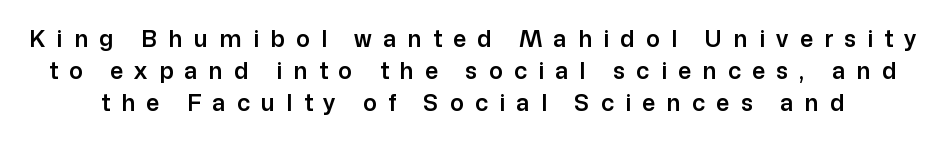
Q: Is the text italic (slanted)? A: No, it is upright.
Q: Is the text underlined? A: No.
Q: Is the spacing between letters normal or unusually wide? A: Unusually wide.
Q: Is the spacing between lines tight, normal or loose? A: Normal.
